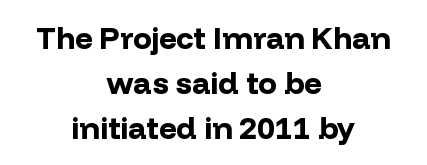
Q: Is the text bold? A: Yes.
Q: Is the text italic (slanted)? A: No, it is upright.
Q: Is the typeface a serif or a sans-serif typeface? A: Sans-serif.
Q: Is the text underlined? A: No.
Q: How is the paragraph aligned? A: Centered.
Q: Is the spacing between letters normal or unusually wide? A: Normal.
Q: Is the spacing between lines tight, normal or loose? A: Normal.
Q: Width (condensed, normal, or wide)? A: Normal.
Q: Stroke contrast? A: Low.
Q: x-height? A: Medium.
Q: Monospaced? A: No.
